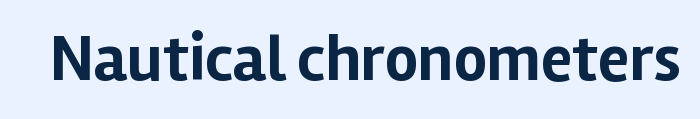
The image shows 65 px bold sans-serif type, upright; set normal letter spacing, not underlined; low stroke contrast and a medium x-height.
